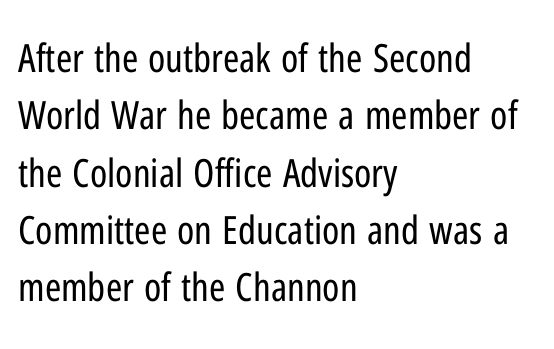
The image shows 39 px regular-weight, condensed sans-serif type, upright; set left-aligned, normal line spacing (1.47x), normal letter spacing, not underlined; low stroke contrast and a medium x-height.
